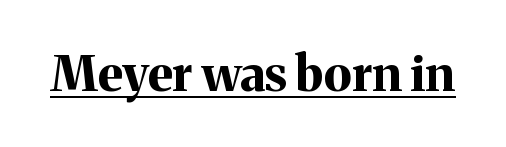
{"serif": "yes", "italic": "no", "bold": "yes", "weight": "bold", "width": "normal", "stroke_contrast": "medium", "x_height": "medium", "monospaced": "no", "underline": "yes", "letter_spacing": "normal", "letter_spacing_em": 0.0, "glyph_px": 49}
